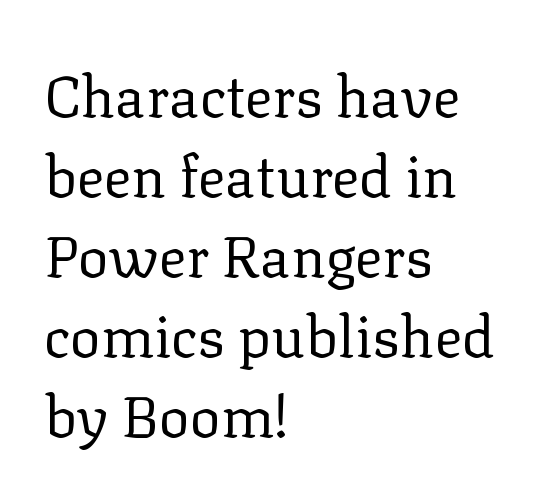
The image shows 58 px regular-weight serif type, upright; set left-aligned, normal line spacing (1.38x), normal letter spacing, not underlined; low stroke contrast and a medium x-height.
